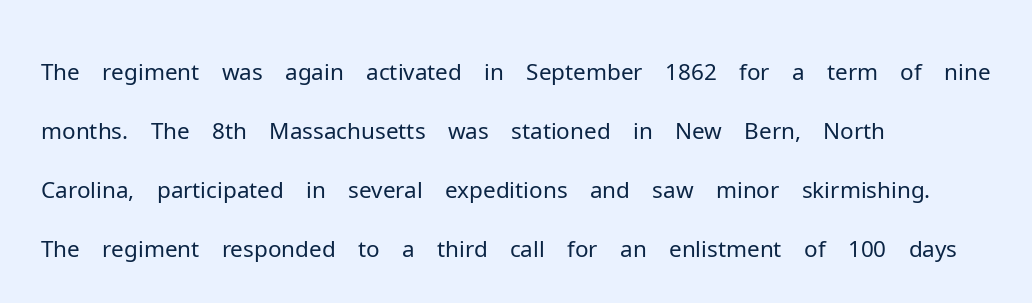
{"serif": "no", "italic": "no", "bold": "no", "weight": "light", "width": "normal", "stroke_contrast": "low", "x_height": "medium", "monospaced": "no", "underline": "no", "align": "left", "line_spacing": "normal", "line_spacing_ratio": 1.28, "letter_spacing": "normal", "letter_spacing_em": 0.0, "glyph_px": 46}
